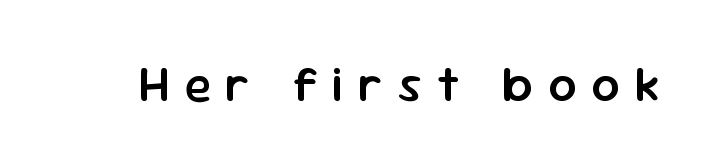
{"serif": "no", "italic": "no", "bold": "semi", "weight": "semibold", "width": "normal", "stroke_contrast": "low", "x_height": "medium", "monospaced": "no", "underline": "no", "letter_spacing": "wide", "letter_spacing_em": 0.29, "glyph_px": 50}
